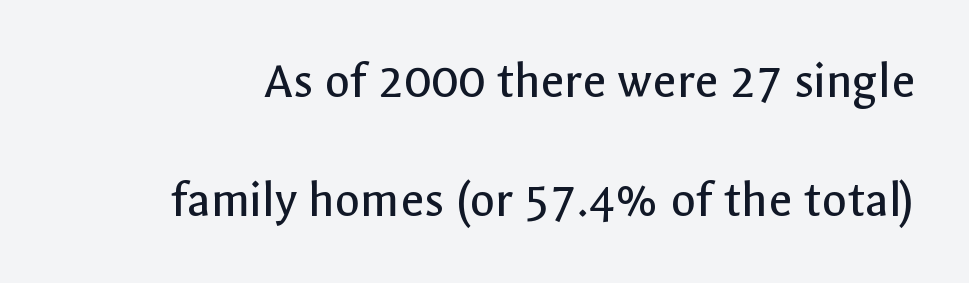
The face used here is rendered with its standard letterfit. The characters display no serif detailing; their extremities are plain. These lines are rendered in a variable-pitch font. Anything drawn beneath the words? Only blank space.
